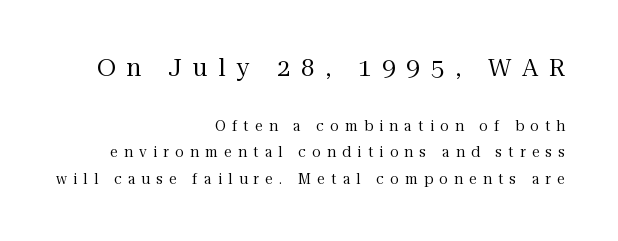
{"italic": "no", "bold": "no", "underline": "no", "align": "right", "line_spacing": "loose", "line_spacing_ratio": 1.9, "letter_spacing": "wide", "letter_spacing_em": 0.45, "larger_block": "first", "size_ratio": 1.71, "glyph_px": 24}
